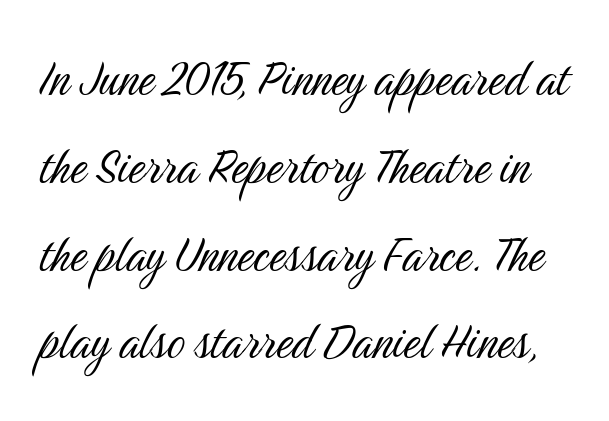
The image shows 57 px light, condensed sans-serif type; set normal line spacing (1.54x), normal letter spacing, not underlined; medium stroke contrast and a medium x-height.
